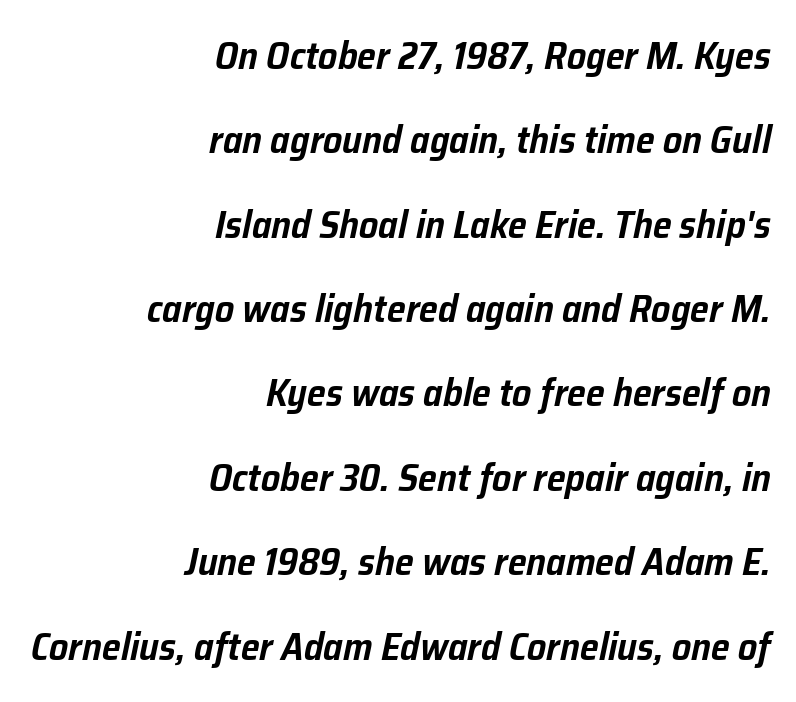
{"italic": "yes", "lean": "right", "slant_degrees": 12, "width": "normal", "stroke_contrast": "low", "x_height": "medium", "monospaced": "no", "underline": "no", "align": "right", "line_spacing": "loose", "line_spacing_ratio": 2.22, "letter_spacing": "normal", "letter_spacing_em": 0.0, "glyph_px": 38}
